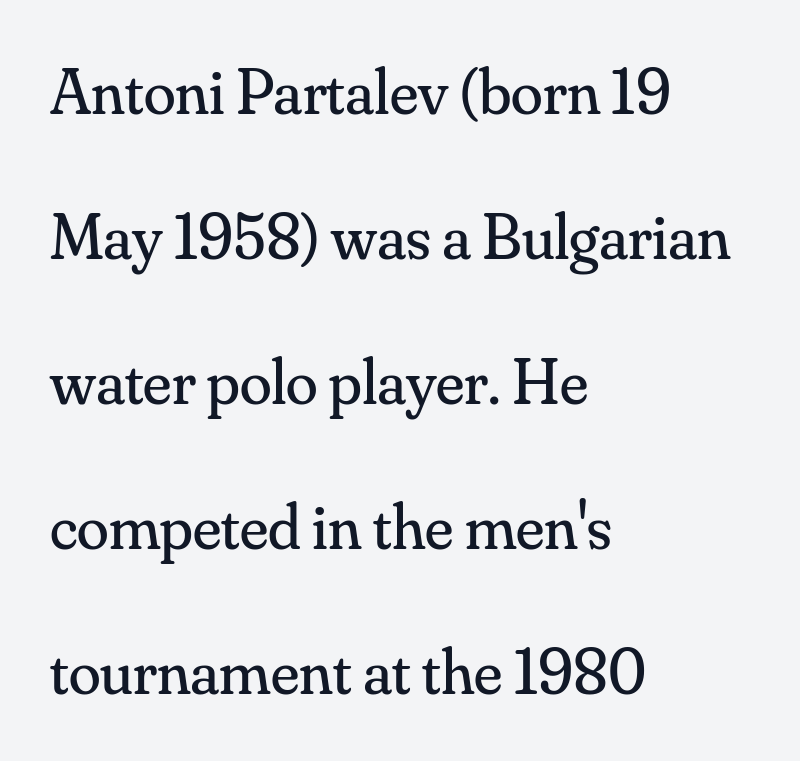
{"serif": "yes", "italic": "no", "bold": "no", "weight": "regular", "width": "normal", "stroke_contrast": "medium", "x_height": "small", "monospaced": "no", "underline": "no", "align": "left", "line_spacing": "loose", "line_spacing_ratio": 2.23, "letter_spacing": "normal", "letter_spacing_em": 0.0, "glyph_px": 65}
